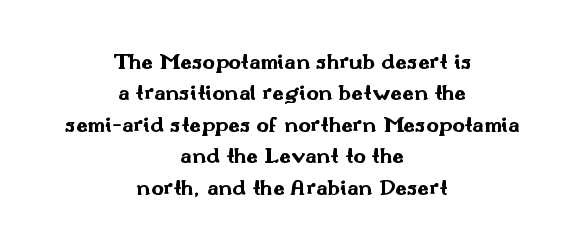
The whitespace from short lines is split evenly between both sides. Tracking here is standard; glyphs follow each other at the usual distance. Quick note: interline space is typical. What weight is shown? A full bold with thick strokes. The zone under the glyphs is completely vacant.
